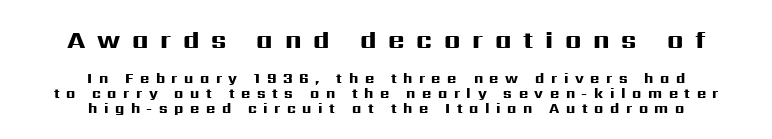
The image shows 25 px bold type, upright; set centered, tight line spacing (1.07x), unusually wide letter spacing (+0.47 em), not underlined; the first (top) block is 1.79x larger.
